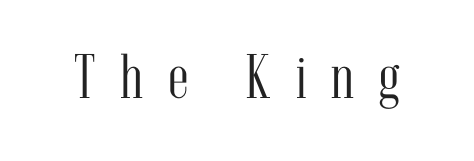
The type is letterspaced generously, with wide tracking. No italicization has been applied; the sample stays upright. You can tell from the footed stems that serif type was used. No heavy texture on the line: the type isn't bold. Has an underline been added? It has not. Think of a printed novel: that variable character pitch is what you see here.
